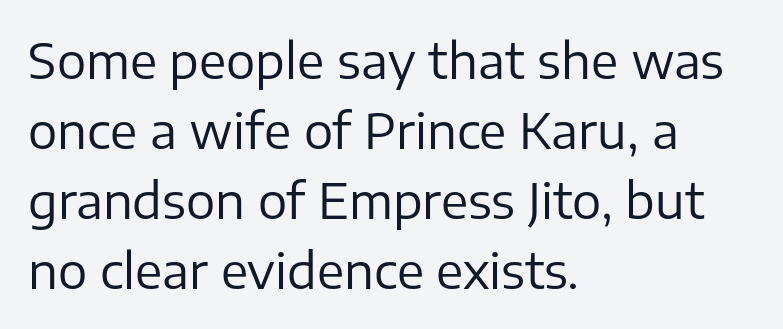
The image shows 49 px regular-weight sans-serif type, upright; set left-aligned, normal line spacing (1.43x), normal letter spacing, not underlined; low stroke contrast and a medium x-height.
